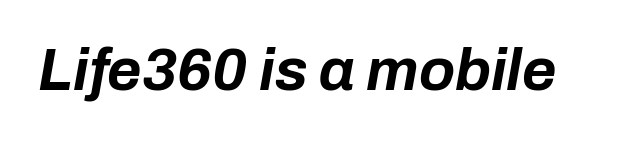
Q: Is the text bold? A: Yes.
Q: Is the text italic (slanted)? A: Yes, it leans right by about 10 degrees.
Q: Is the text underlined? A: No.
Q: Is the spacing between letters normal or unusually wide? A: Normal.
Q: Width (condensed, normal, or wide)? A: Normal.
Q: Stroke contrast? A: Low.
Q: x-height? A: Medium.
Q: Monospaced? A: No.
